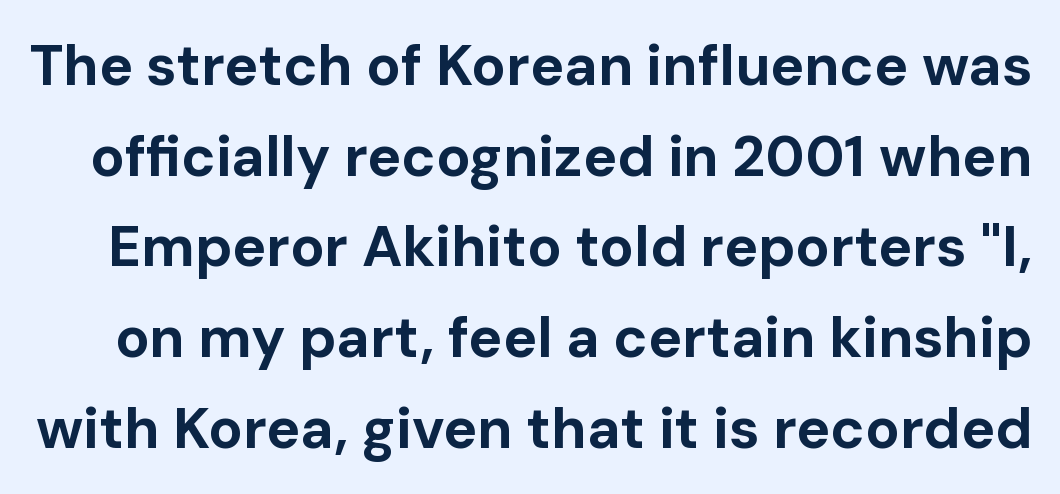
The image shows 57 px bold sans-serif type, upright; set normal line spacing (1.59x), normal letter spacing, not underlined; low stroke contrast and a medium x-height.
